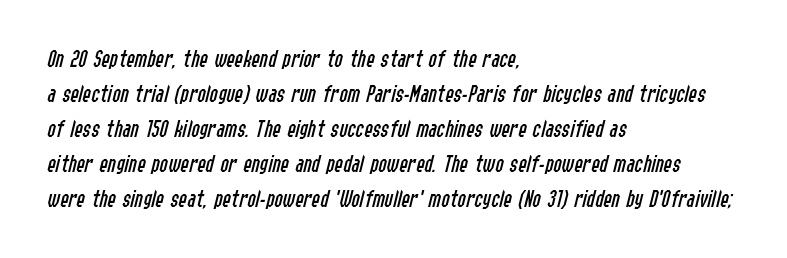
Q: Is the text bold? A: No.
Q: Is the text italic (slanted)? A: Yes, it leans right by about 14 degrees.
Q: Is the text underlined? A: No.
Q: How is the paragraph aligned? A: Left-aligned.
Q: Is the spacing between letters normal or unusually wide? A: Normal.
Q: Is the spacing between lines tight, normal or loose? A: Normal.
